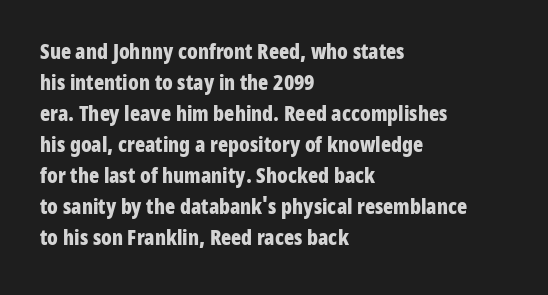
Q: Is the text bold? A: Yes.
Q: Is the text italic (slanted)? A: No, it is upright.
Q: Is the text underlined? A: No.
Q: How is the paragraph aligned? A: Left-aligned.
Q: Is the spacing between letters normal or unusually wide? A: Normal.
Q: Is the spacing between lines tight, normal or loose? A: Normal.
